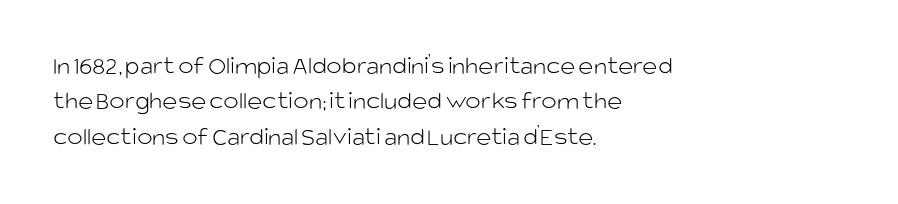
Q: Is the text bold? A: No.
Q: Is the text italic (slanted)? A: No, it is upright.
Q: Is the text underlined? A: No.
Q: How is the paragraph aligned? A: Left-aligned.
Q: Is the spacing between letters normal or unusually wide? A: Normal.
Q: Is the spacing between lines tight, normal or loose? A: Normal.
